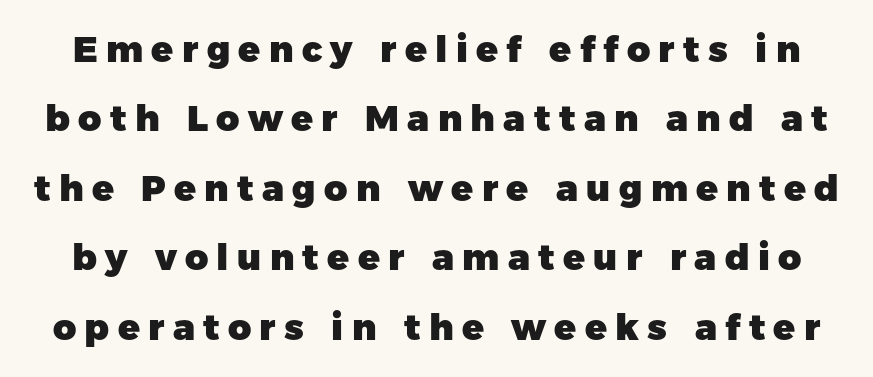
The image shows 36 px heavy sans-serif type, upright; set loose line spacing (1.93x), unusually wide letter spacing (+0.23 em), not underlined; low stroke contrast and a medium x-height.
